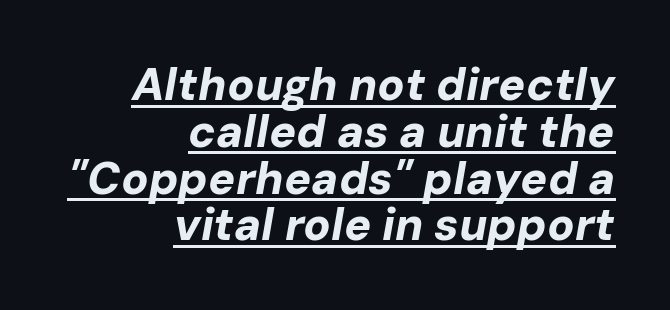
The image shows 45 px bold type, italic (leaning right); set right-aligned, tight line spacing (1.04x), normal letter spacing, underlined; low stroke contrast and a medium x-height.
